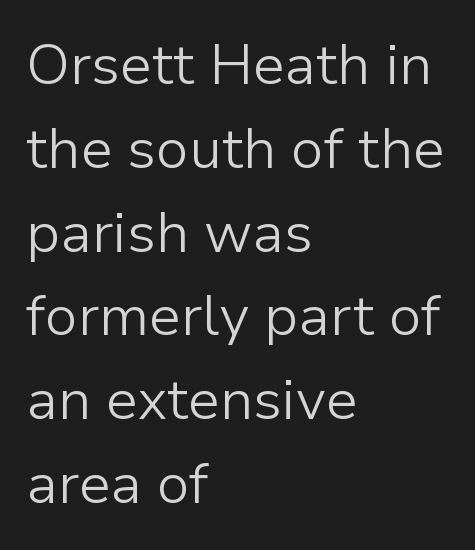
The image shows 57 px light sans-serif type, upright; set left-aligned, normal line spacing (1.47x), normal letter spacing, not underlined; low stroke contrast and a medium x-height.
